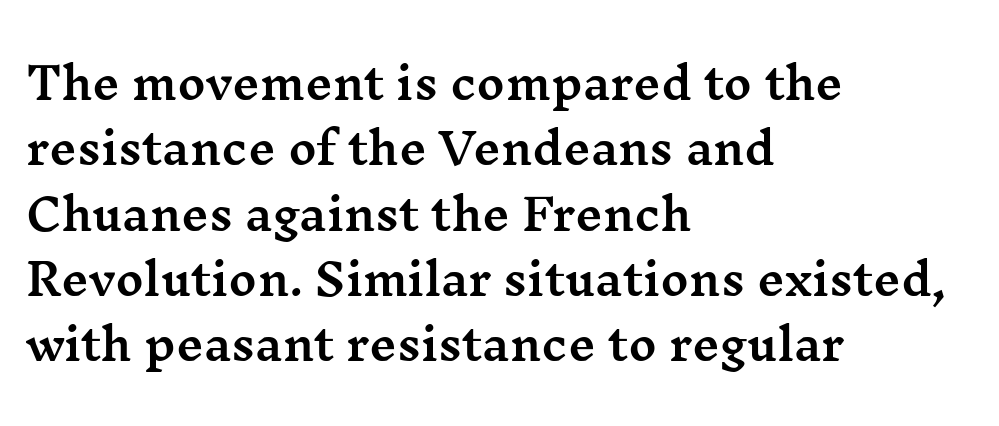
The image shows 43 px wide serif type, upright; set left-aligned, normal line spacing (1.52x), normal letter spacing, not underlined; medium stroke contrast and a medium x-height.
